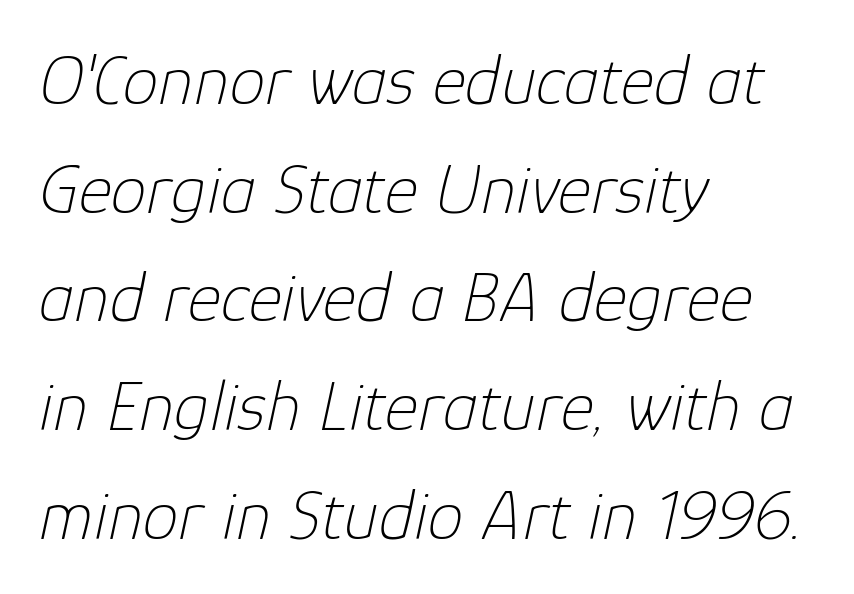
{"italic": "yes", "lean": "right", "slant_degrees": 12, "bold": "no", "weight": "thin", "width": "normal", "stroke_contrast": "low", "x_height": "medium", "monospaced": "no", "underline": "no", "align": "left", "line_spacing": "normal", "line_spacing_ratio": 1.51, "letter_spacing": "normal", "letter_spacing_em": 0.0, "glyph_px": 72}
